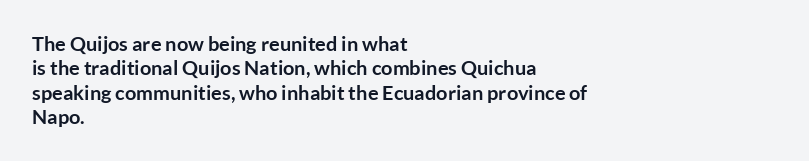
{"italic": "no", "bold": "yes", "underline": "no", "align": "left", "line_spacing_ratio": 1.22, "letter_spacing": "normal", "letter_spacing_em": 0.0, "glyph_px": 20}
